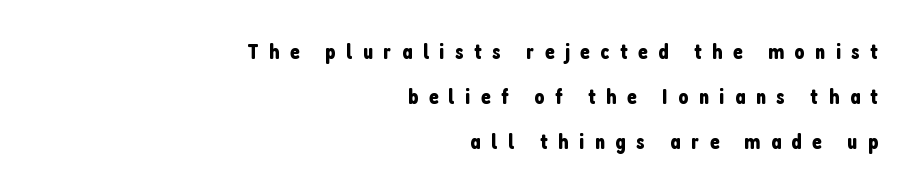
{"italic": "no", "underline": "no", "align": "right", "line_spacing": "loose", "line_spacing_ratio": 2.04, "letter_spacing": "wide", "letter_spacing_em": 0.48, "glyph_px": 22}
